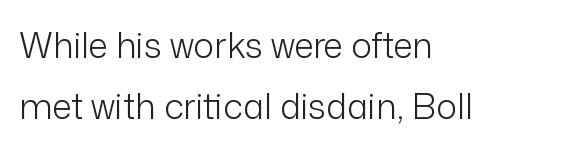
Proportional: the letters do not fall into vertical columns. This rendering leaves character spacing at its baseline value. Plain, unruled lines of type. The passage is arranged the way most books set body copy — flush left. A typesetter would mark this as roman, not italic.
